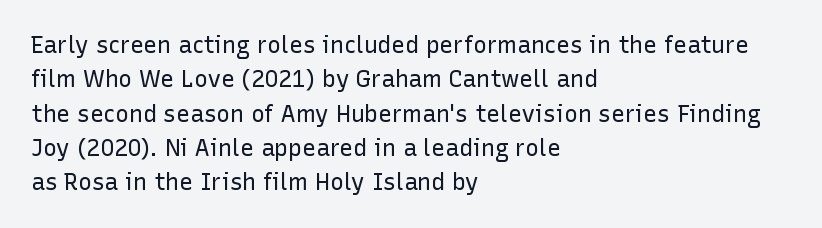
The image shows 23 px text type, upright; set left-aligned, normal line spacing (1.49x), normal letter spacing, not underlined.
